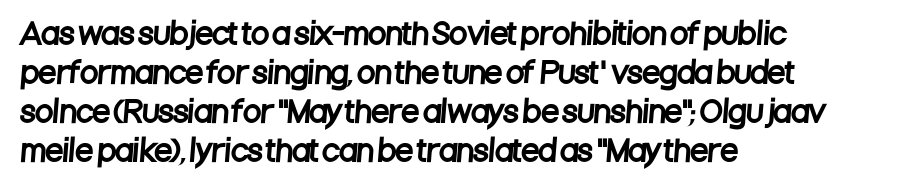
Line starts are locked; line ends wander. Regarding leading, the lines here are spaced in the standard way. Serif or sans? Sans — the stroke terminals are bare. The space directly below the letters is spotless. The horizontal fit of the characters is conventional and even.
